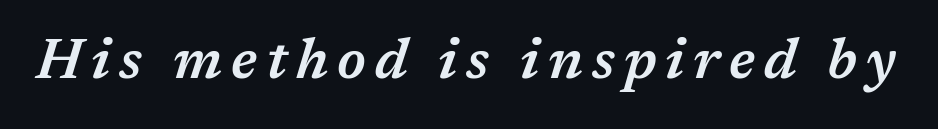
Set as a demibold, roughly 600 on the weight scale. A typesetter would call this proportional, since set widths differ per character. Check under the words: just untouched page. Posture: slanted.
